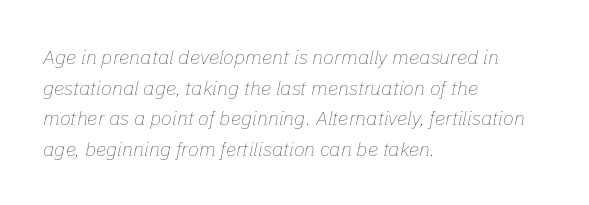
Q: Is the text bold? A: No.
Q: Is the text italic (slanted)? A: Yes, it leans right by about 11 degrees.
Q: Is the text underlined? A: No.
Q: How is the paragraph aligned? A: Left-aligned.
Q: Is the spacing between letters normal or unusually wide? A: Normal.
Q: Is the spacing between lines tight, normal or loose? A: Normal.
